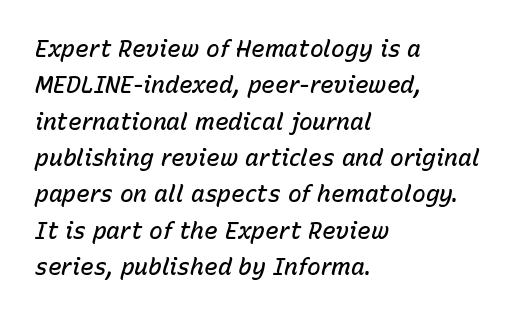
The specimen reads as italic at a glance. On the weight axis this lands at semibold, roughly 600. Notice how descenders clear the ascenders below comfortably — that's standard leading. The letters sit at their default tracking, neither squeezed nor spread.
